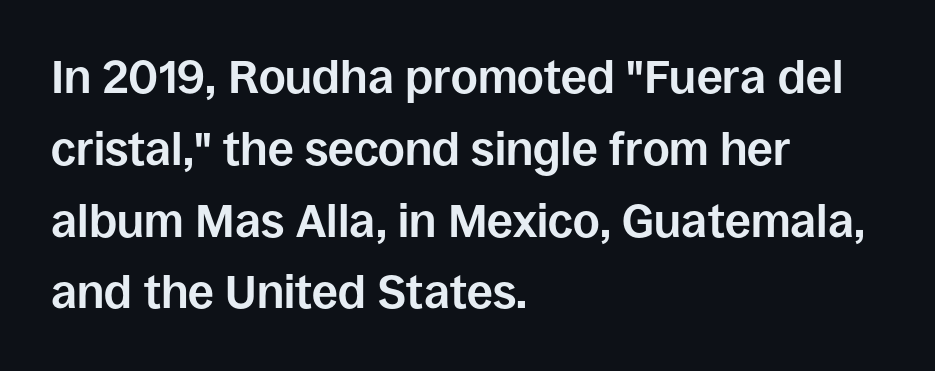
Q: Is the text bold? A: Yes.
Q: Is the text italic (slanted)? A: No, it is upright.
Q: Is the typeface a serif or a sans-serif typeface? A: Sans-serif.
Q: Is the text underlined? A: No.
Q: How is the paragraph aligned? A: Left-aligned.
Q: Is the spacing between letters normal or unusually wide? A: Normal.
Q: Is the spacing between lines tight, normal or loose? A: Normal.
Q: Width (condensed, normal, or wide)? A: Normal.
Q: Stroke contrast? A: Low.
Q: x-height? A: Large.
Q: Monospaced? A: No.
